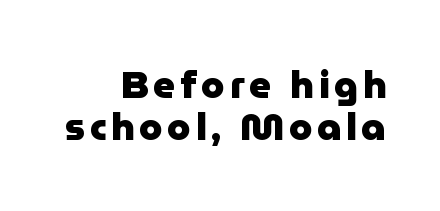
The image shows 38 px heavy sans-serif type, upright; set right-aligned, tight line spacing (1.1x), not underlined; low stroke contrast and a medium x-height.
